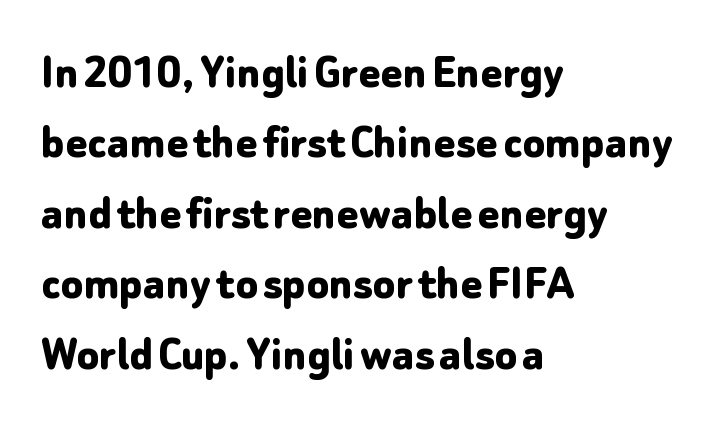
Q: Is the text bold? A: Yes.
Q: Is the text italic (slanted)? A: No, it is upright.
Q: Is the typeface a serif or a sans-serif typeface? A: Sans-serif.
Q: Is the text underlined? A: No.
Q: How is the paragraph aligned? A: Left-aligned.
Q: Is the spacing between letters normal or unusually wide? A: Normal.
Q: Is the spacing between lines tight, normal or loose? A: Normal.
Q: Width (condensed, normal, or wide)? A: Normal.
Q: Stroke contrast? A: Low.
Q: x-height? A: Medium.
Q: Monospaced? A: No.
